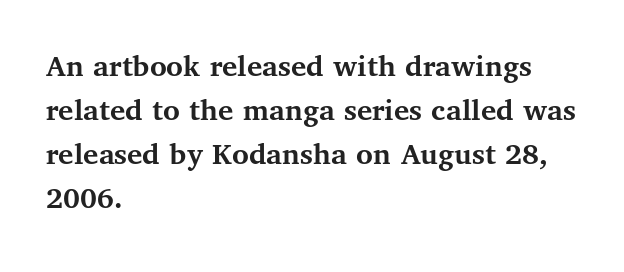
Q: Is the text bold? A: Yes.
Q: Is the text italic (slanted)? A: No, it is upright.
Q: Is the typeface a serif or a sans-serif typeface? A: Serif.
Q: Is the text underlined? A: No.
Q: How is the paragraph aligned? A: Left-aligned.
Q: Is the spacing between letters normal or unusually wide? A: Normal.
Q: Is the spacing between lines tight, normal or loose? A: Normal.
Q: Width (condensed, normal, or wide)? A: Normal.
Q: Stroke contrast? A: Medium.
Q: x-height? A: Medium.
Q: Monospaced? A: No.
